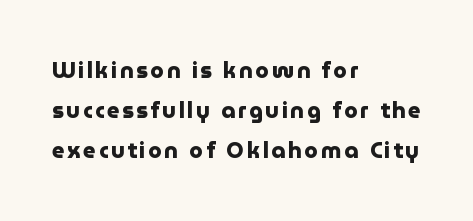
{"italic": "no", "bold": "yes", "underline": "no", "align": "left", "line_spacing_ratio": 1.82, "glyph_px": 22}
